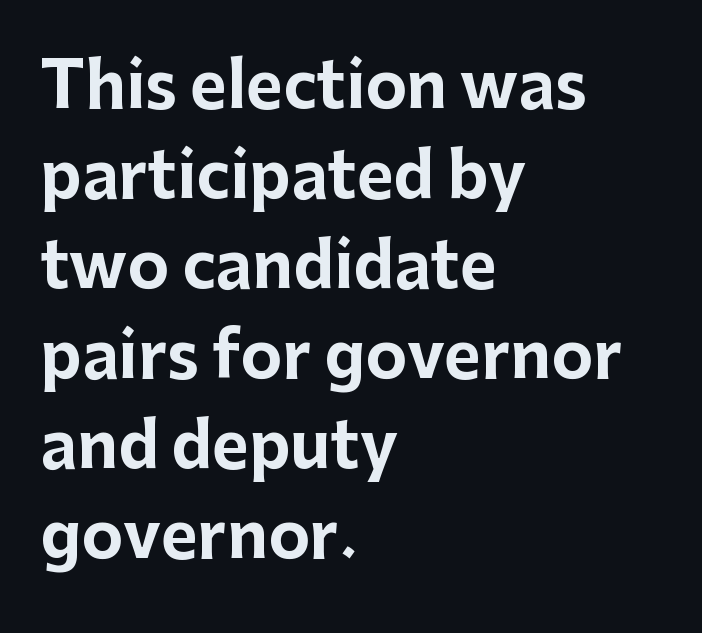
Q: Is the text bold? A: Yes.
Q: Is the text italic (slanted)? A: No, it is upright.
Q: Is the typeface a serif or a sans-serif typeface? A: Sans-serif.
Q: Is the text underlined? A: No.
Q: How is the paragraph aligned? A: Left-aligned.
Q: Is the spacing between letters normal or unusually wide? A: Normal.
Q: Is the spacing between lines tight, normal or loose? A: Normal.
Q: Width (condensed, normal, or wide)? A: Normal.
Q: Stroke contrast? A: Low.
Q: x-height? A: Medium.
Q: Monospaced? A: No.
